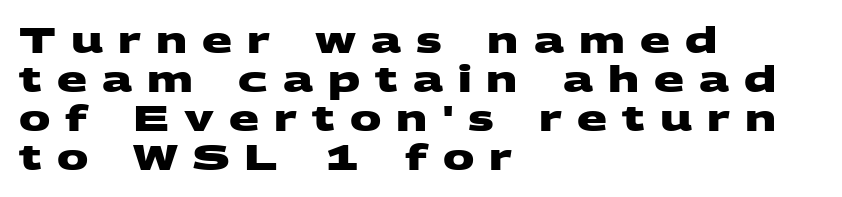
The image shows 35 px heavy, wide sans-serif type; set left-aligned, tight line spacing (1.11x), unusually wide letter spacing (+0.43 em), not underlined; medium stroke contrast and a large x-height.
